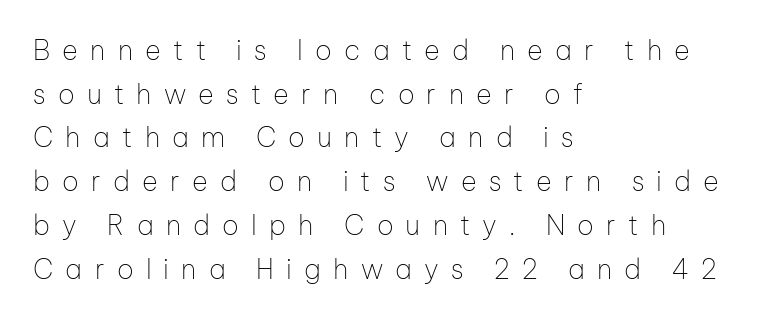
{"italic": "no", "bold": "no", "underline": "no", "align": "left", "line_spacing": "normal", "line_spacing_ratio": 1.62, "letter_spacing": "wide", "letter_spacing_em": 0.45, "glyph_px": 27}
